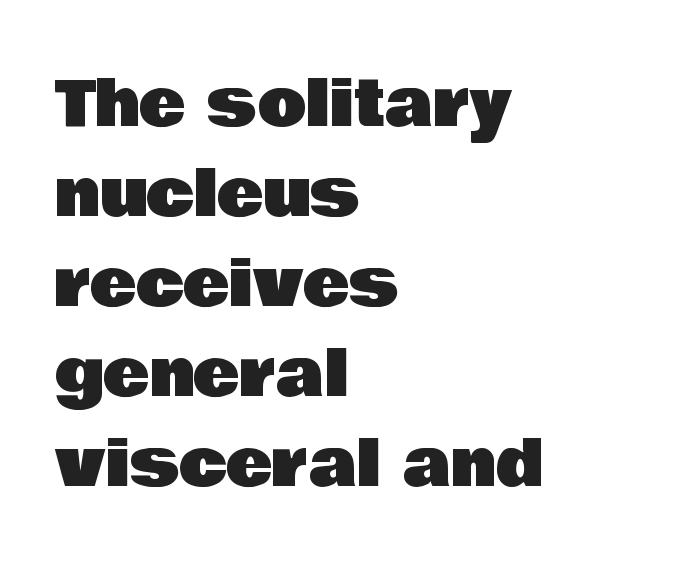
{"serif": "no", "italic": "no", "width": "normal", "stroke_contrast": "low", "x_height": "large", "monospaced": "no", "underline": "no", "align": "left", "line_spacing": "normal", "line_spacing_ratio": 1.43, "letter_spacing": "normal", "letter_spacing_em": 0.0, "glyph_px": 63}
